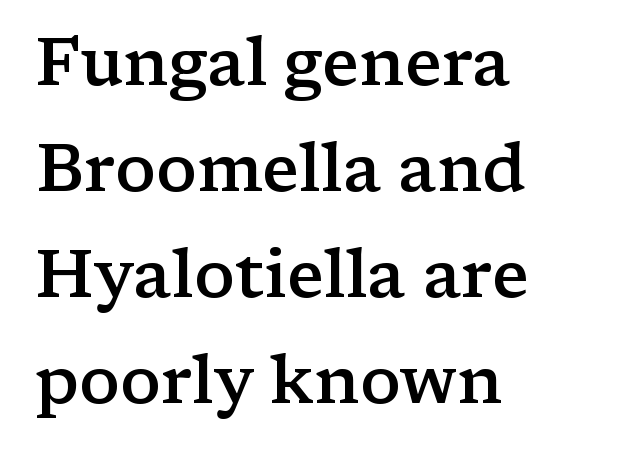
Q: Is the text bold? A: Semi-bold.
Q: Is the text italic (slanted)? A: No, it is upright.
Q: Is the typeface a serif or a sans-serif typeface? A: Serif.
Q: Is the text underlined? A: No.
Q: How is the paragraph aligned? A: Left-aligned.
Q: Is the spacing between letters normal or unusually wide? A: Normal.
Q: Is the spacing between lines tight, normal or loose? A: Normal.
Q: Width (condensed, normal, or wide)? A: Wide.
Q: Stroke contrast? A: Low.
Q: x-height? A: Medium.
Q: Monospaced? A: No.
